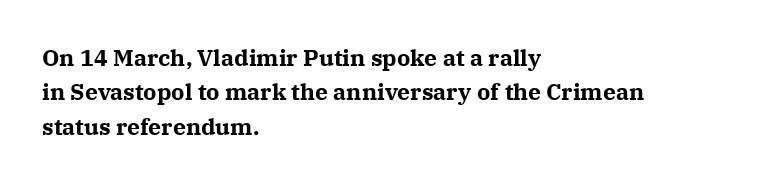
{"italic": "no", "bold": "yes", "underline": "no", "align": "left", "line_spacing": "normal", "line_spacing_ratio": 1.49, "letter_spacing": "normal", "letter_spacing_em": 0.0, "glyph_px": 23}
